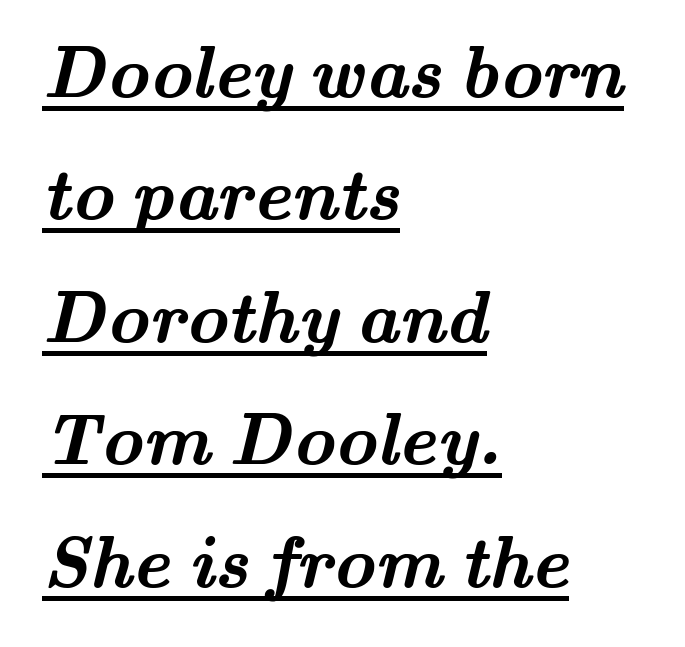
Stroke thickness is high; the sample reads as a true bold. Quick note: underline on. No extra tracking has been applied to these lines. If you drew a ruler down the left edge, every line would touch it.
